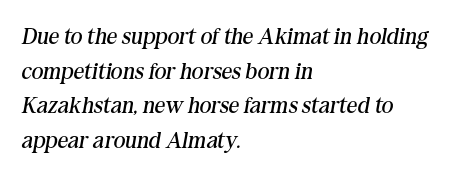
{"italic": "yes", "lean": "right", "slant_degrees": 10, "bold": "no", "underline": "no", "align": "left", "line_spacing": "normal", "line_spacing_ratio": 1.51, "letter_spacing": "normal", "letter_spacing_em": 0.0, "glyph_px": 23}
